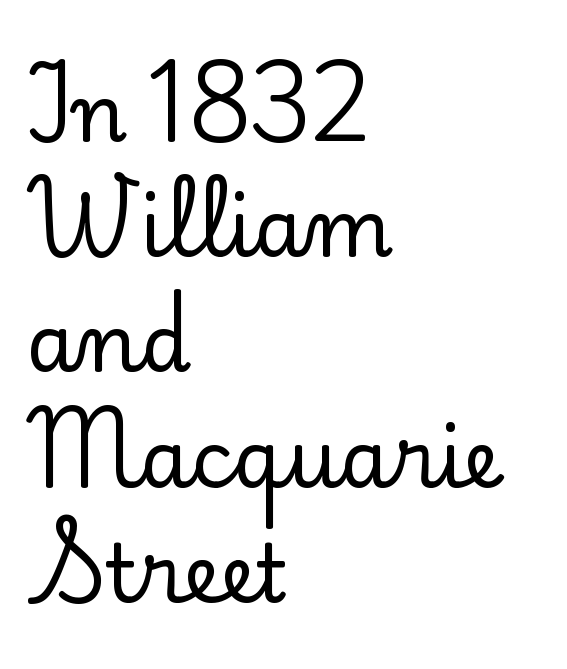
The image shows 80 px serif type, upright; set left-aligned, normal line spacing (1.44x), normal letter spacing, not underlined; low stroke contrast and a small x-height.
